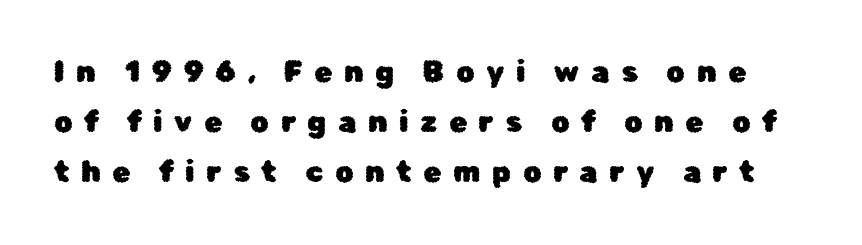
{"serif": "no", "italic": "no", "width": "normal", "stroke_contrast": "low", "x_height": "medium", "monospaced": "no", "underline": "no", "line_spacing_ratio": 1.73, "letter_spacing": "wide", "letter_spacing_em": 0.4, "glyph_px": 29}
